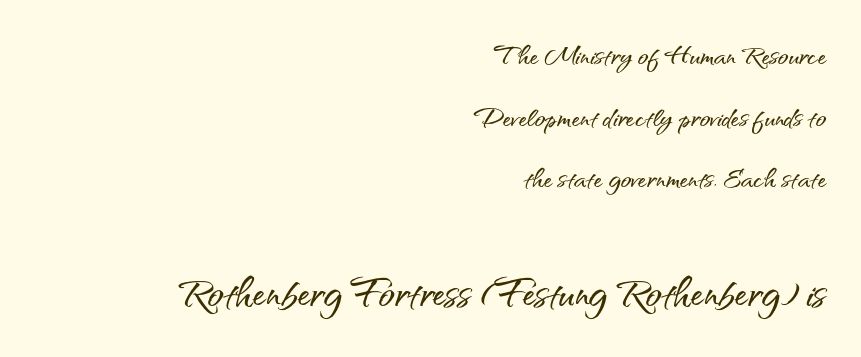
Q: Is the text italic (slanted)? A: Yes.
Q: Is the typeface a serif or a sans-serif typeface? A: Sans-serif.
Q: Is the text underlined? A: No.
Q: How is the paragraph aligned? A: Right-aligned.
Q: Is the spacing between letters normal or unusually wide? A: Normal.
Q: Which block of text is set in a larger size, the first (top) or the second (bottom)? A: The second (bottom) one.
Q: Width (condensed, normal, or wide)? A: Normal.
Q: Stroke contrast? A: Medium.
Q: x-height? A: Small.
Q: Monospaced? A: No.
